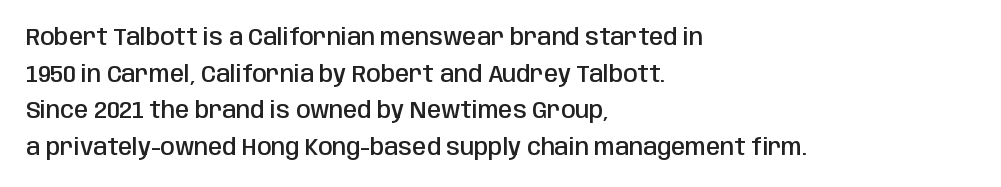
The image shows 23 px text type, upright; set left-aligned, normal line spacing (1.59x), normal letter spacing, not underlined.
